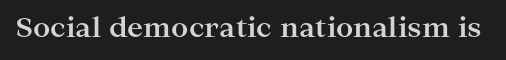
What stands out about the letter spacing? Nothing — it is the standard amount. No italicization has been applied; the sample stays upright. The gap between lines stays unmarked. Thick stems and heavy bowls — unmistakably bold.
